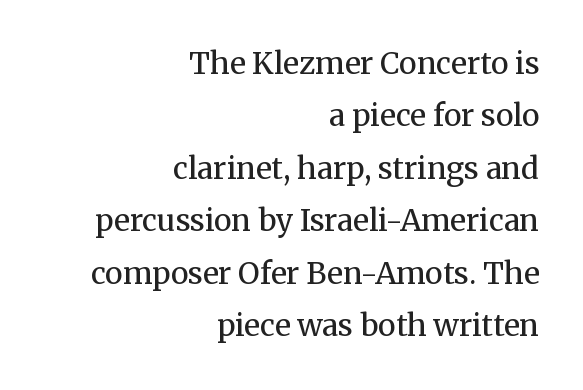
Notice how the passage keeps a crisp vertical edge on the right only. The type is set solid horizontally, with unmodified tracking. Do the letters lean? They stand straight. Regarding serifs, this sample has them. Only glyphs here, with clear space below each row.
